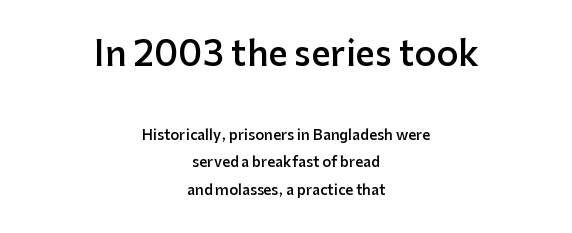
The image shows 34 px semibold sans-serif type, upright; set centered, loose line spacing (1.98x), normal letter spacing, not underlined; the first (top) block is 2.43x larger; low stroke contrast and a medium x-height.
